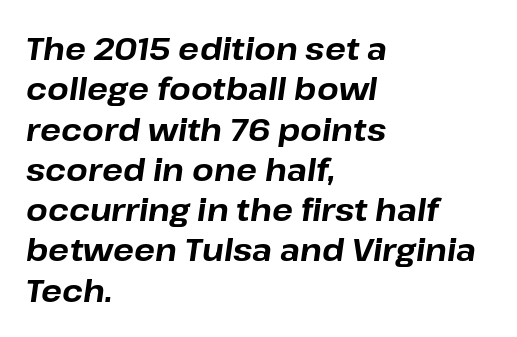
{"italic": "yes", "lean": "right", "slant_degrees": 8, "bold": "yes", "weight": "bold", "width": "normal", "stroke_contrast": "low", "x_height": "medium", "monospaced": "no", "underline": "no", "align": "left", "line_spacing": "normal", "line_spacing_ratio": 1.3, "letter_spacing": "normal", "letter_spacing_em": 0.0, "glyph_px": 31}
